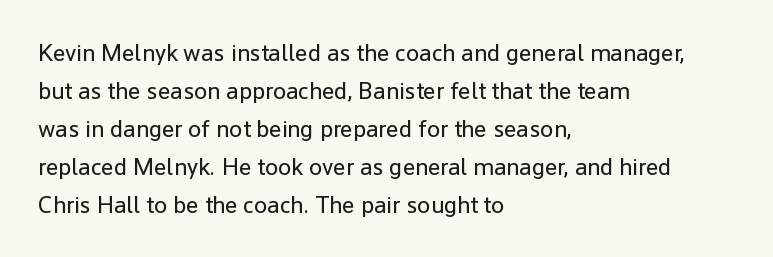
Caption: standard tracking, unaltered. How would I describe the line gaps? Plain and ordinary. Notice how the stems are strictly vertical — no italics here. The typeface has the unassuming heft of standard copy or less. The lines are quadded left.
